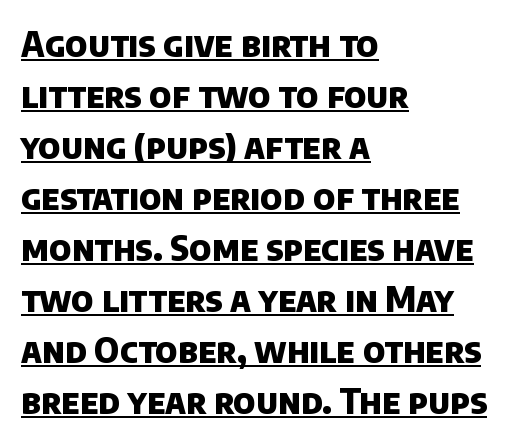
Leading matches the norm, producing a regular column. Reading down the block, your eye returns to a fixed left position each line. The rendering uses natural spacing where letterforms have individual widths. The line texture is even and compact thanks to regular tracking.
